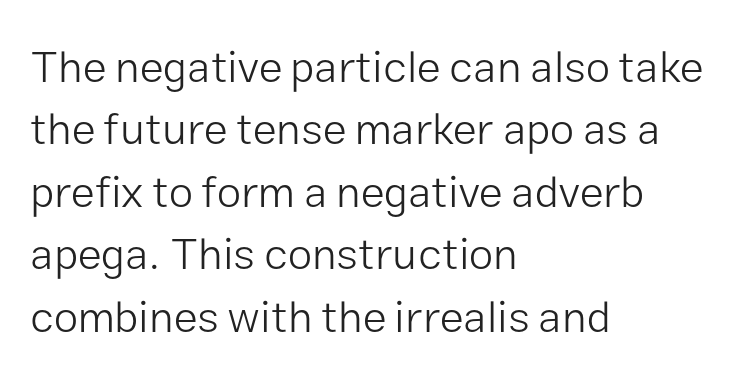
Q: Is the text bold? A: No.
Q: Is the text italic (slanted)? A: No, it is upright.
Q: Is the typeface a serif or a sans-serif typeface? A: Sans-serif.
Q: Is the text underlined? A: No.
Q: How is the paragraph aligned? A: Left-aligned.
Q: Is the spacing between letters normal or unusually wide? A: Normal.
Q: Is the spacing between lines tight, normal or loose? A: Normal.
Q: Width (condensed, normal, or wide)? A: Normal.
Q: Stroke contrast? A: Low.
Q: x-height? A: Medium.
Q: Monospaced? A: No.
